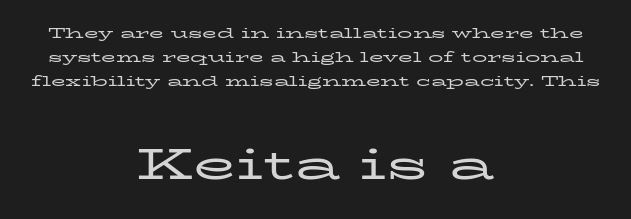
The face used here is proportionally spaced, like ordinary book or web type. A normal amount of white space separates one row of letters from the next. Type size steps up from the first block to the second. Beneath every word, the page is bare. The text block is weighted toward neither margin, spreading evenly from the middle.
